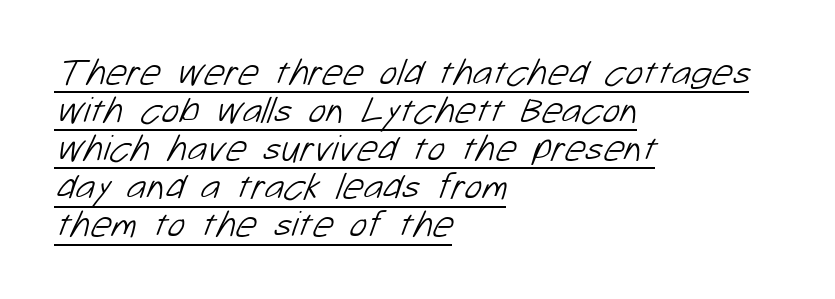
{"serif": "no", "bold": "no", "weight": "light", "width": "normal", "stroke_contrast": "low", "x_height": "medium", "monospaced": "no", "underline": "yes", "align": "left", "line_spacing": "tight", "line_spacing_ratio": 1.03, "letter_spacing": "normal", "letter_spacing_em": 0.0, "glyph_px": 37}
